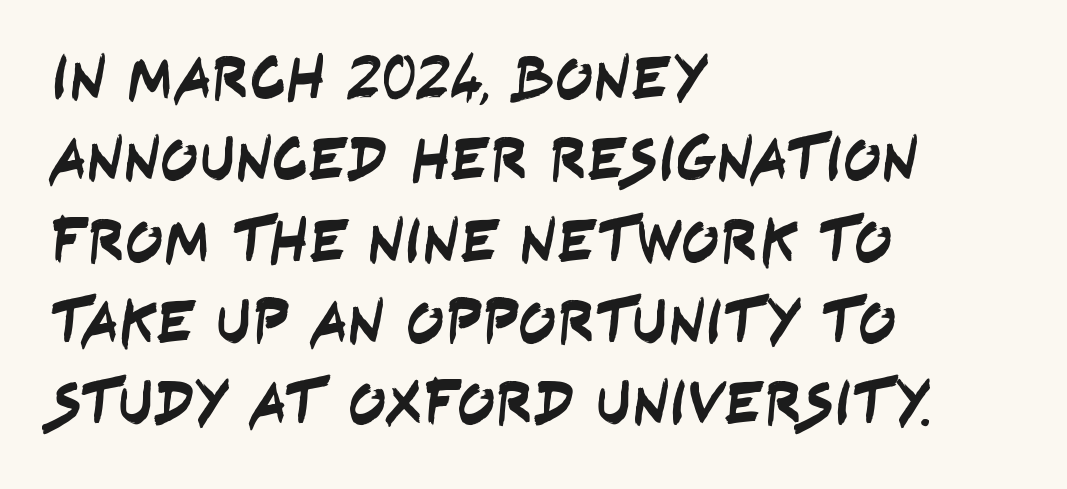
{"serif": "no", "width": "condensed", "stroke_contrast": "low", "x_height": "large", "monospaced": "no", "underline": "no", "align": "left", "line_spacing": "normal", "line_spacing_ratio": 1.29, "letter_spacing": "normal", "letter_spacing_em": 0.0, "glyph_px": 63}
